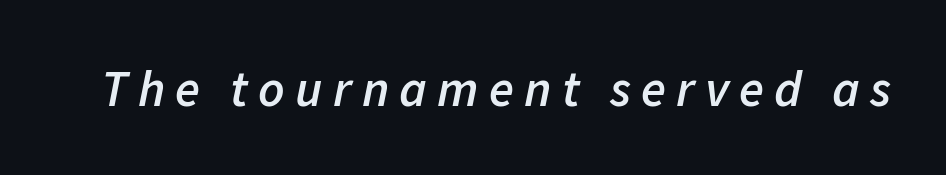
The image shows 51 px semibold type, italic (leaning right); set unusually wide letter spacing (+0.2 em), not underlined; low stroke contrast and a medium x-height.
